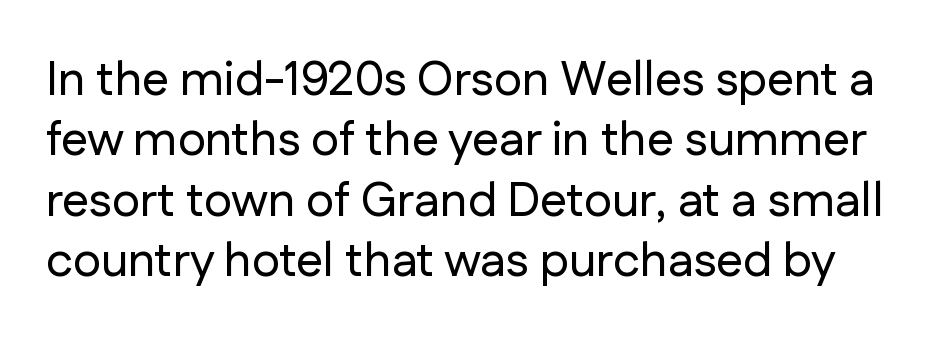
{"serif": "no", "italic": "no", "width": "normal", "stroke_contrast": "low", "x_height": "medium", "monospaced": "no", "underline": "no", "line_spacing": "normal", "line_spacing_ratio": 1.26, "letter_spacing": "normal", "letter_spacing_em": 0.0, "glyph_px": 48}
